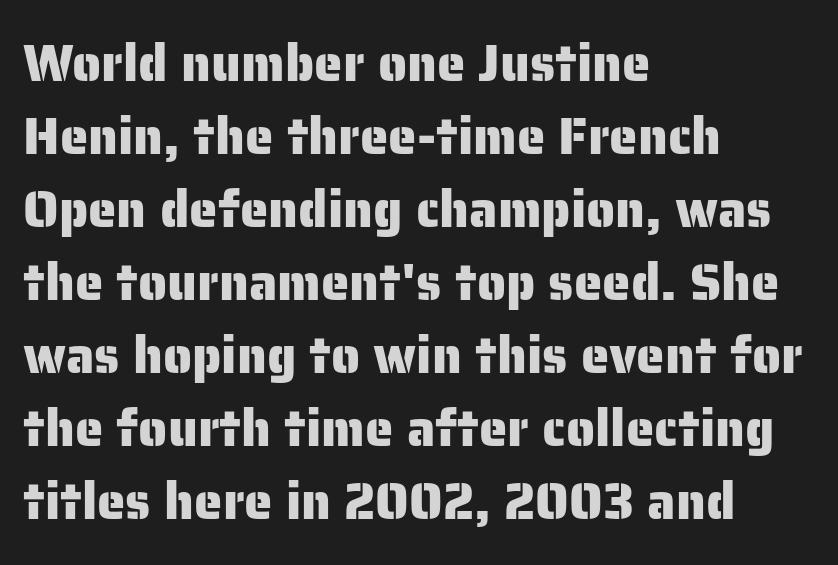
The image shows 51 px sans-serif type, upright; set left-aligned, normal line spacing (1.43x), normal letter spacing, not underlined; low stroke contrast and a medium x-height.
